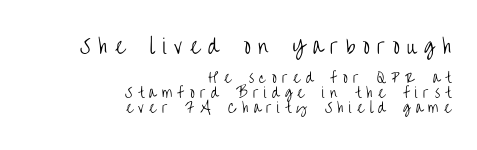
The image shows 20 px text type, upright; set right-aligned, tight line spacing (1.07x), unusually wide letter spacing (+0.38 em), not underlined; the first (top) block is 1.43x larger.
